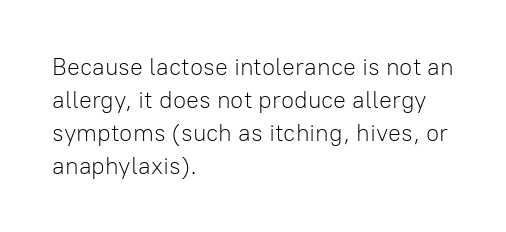
Q: Is the text bold? A: No.
Q: Is the text italic (slanted)? A: No, it is upright.
Q: Is the text underlined? A: No.
Q: How is the paragraph aligned? A: Left-aligned.
Q: Is the spacing between letters normal or unusually wide? A: Normal.
Q: Is the spacing between lines tight, normal or loose? A: Normal.
